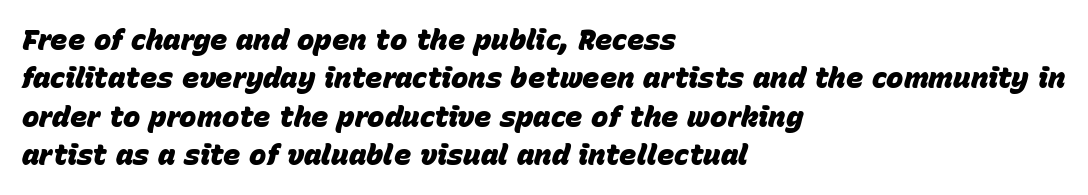
{"italic": "yes", "lean": "right", "slant_degrees": 15, "bold": "yes", "weight": "heavy", "width": "normal", "stroke_contrast": "low", "x_height": "large", "monospaced": "no", "underline": "no", "align": "left", "line_spacing": "normal", "line_spacing_ratio": 1.32, "letter_spacing": "normal", "letter_spacing_em": 0.0, "glyph_px": 29}
